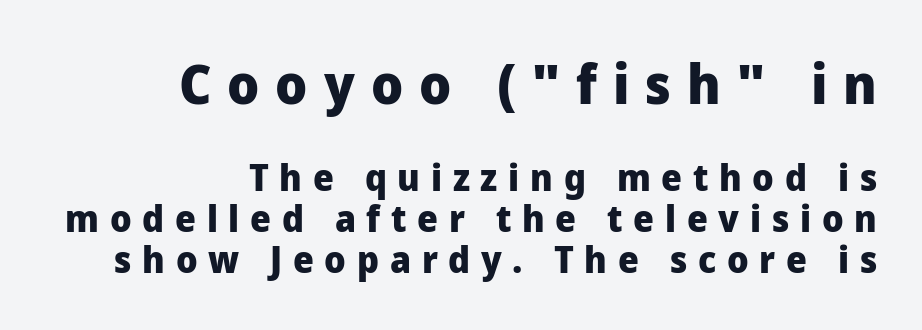
I'd call this a sans setting — the letters go barefoot. A typesetter would call this proportional, since set widths differ per character. Heavy-handed strokes throughout: this text is bold. The composition opens big and finishes small. The line texture is sparse and dotted thanks to wide tracking. The passage shown is not underscored anywhere.
